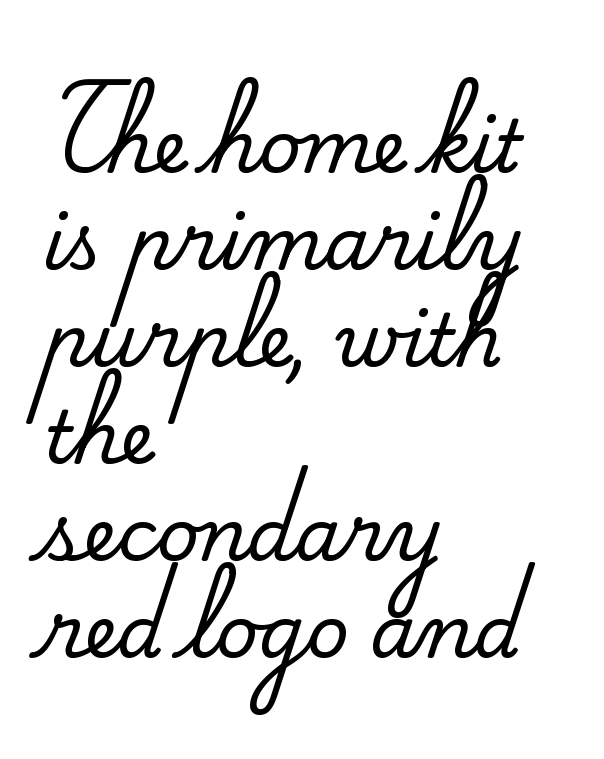
{"serif": "yes", "width": "normal", "stroke_contrast": "medium", "x_height": "small", "monospaced": "no", "underline": "no", "align": "left", "line_spacing": "normal", "line_spacing_ratio": 1.33, "letter_spacing": "normal", "letter_spacing_em": 0.0, "glyph_px": 73}
